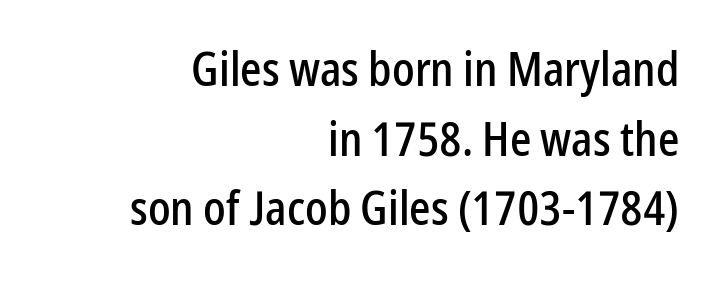
Look at the bottom of the vertical strokes: they stop flat, with no serifs. The paragraph has a hard right edge and a soft left edge. The passage shown has conventional tracking throughout. These lines are rendered in a variable-pitch font. The specimen omits any rule beneath the text block's lines.
